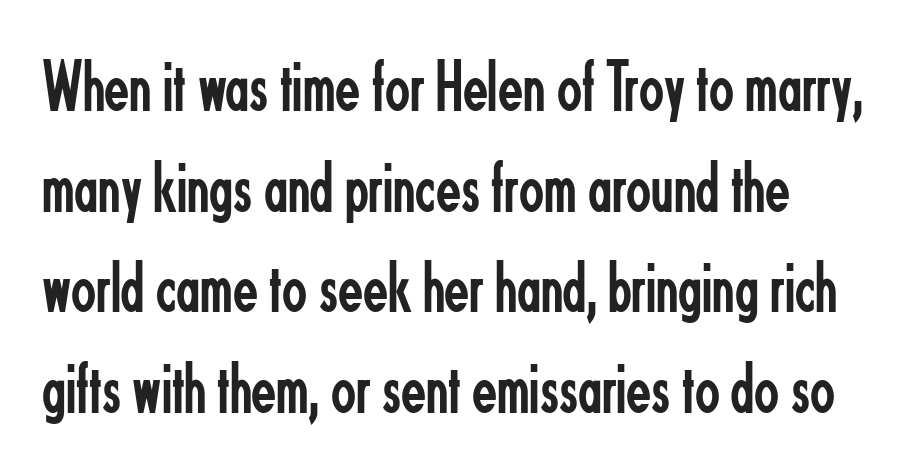
The letters look calm and open, with moderate or lighter stems. The space between consecutive lines is moderate. There is no visible air inserted between adjacent glyphs. To sum up the face: it is a sans, with no serifs. The zone under the glyphs is completely vacant.
